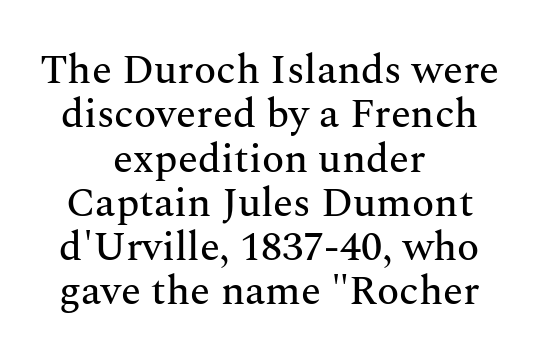
{"serif": "yes", "italic": "no", "width": "normal", "stroke_contrast": "medium", "x_height": "medium", "monospaced": "no", "underline": "no", "align": "center", "line_spacing": "tight", "line_spacing_ratio": 1.08, "letter_spacing": "normal", "letter_spacing_em": 0.0, "glyph_px": 41}
